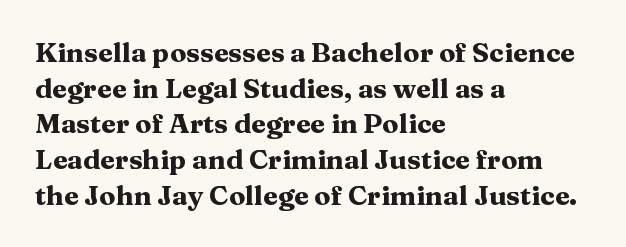
Q: Is the text bold? A: Yes.
Q: Is the text italic (slanted)? A: No, it is upright.
Q: Is the text underlined? A: No.
Q: How is the paragraph aligned? A: Left-aligned.
Q: Is the spacing between letters normal or unusually wide? A: Normal.
Q: Is the spacing between lines tight, normal or loose? A: Normal.
